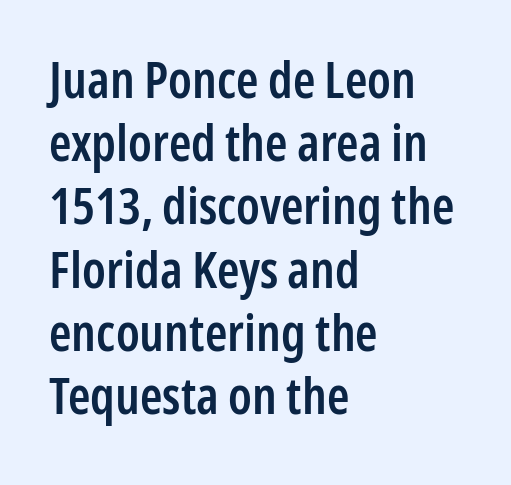
A semibold gives these letters moderate extra thickness, short of bold. Serif or sans? Sans — the stroke terminals are bare. The area under the type is left untouched. These lines are set flush left with a ragged right edge.
